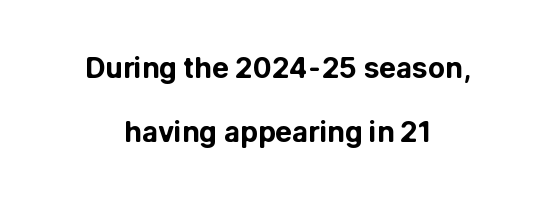
Q: Is the text bold? A: Yes.
Q: Is the text italic (slanted)? A: No, it is upright.
Q: Is the typeface a serif or a sans-serif typeface? A: Sans-serif.
Q: Is the text underlined? A: No.
Q: How is the paragraph aligned? A: Centered.
Q: Is the spacing between letters normal or unusually wide? A: Normal.
Q: Is the spacing between lines tight, normal or loose? A: Loose.
Q: Width (condensed, normal, or wide)? A: Normal.
Q: Stroke contrast? A: Low.
Q: x-height? A: Medium.
Q: Monospaced? A: No.
